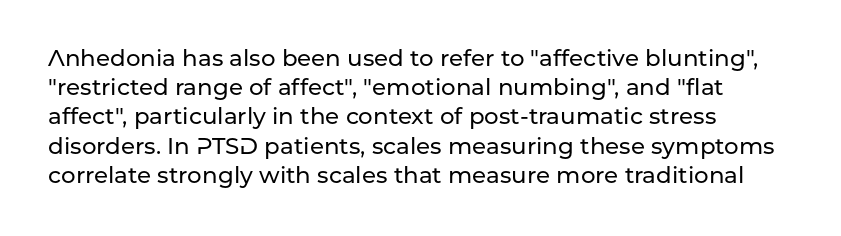
{"italic": "no", "underline": "no", "align": "left", "line_spacing": "normal", "line_spacing_ratio": 1.27, "letter_spacing": "normal", "letter_spacing_em": 0.0, "glyph_px": 23}
